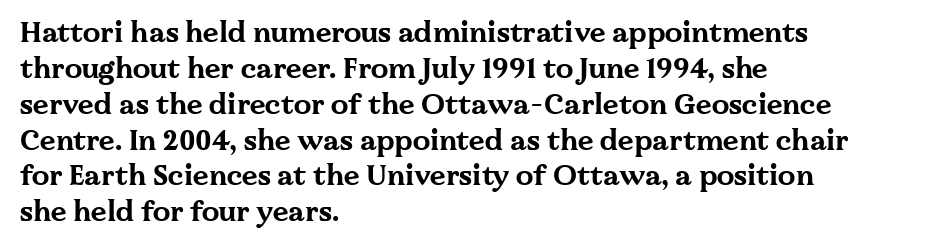
{"serif": "yes", "italic": "no", "bold": "yes", "weight": "bold", "width": "wide", "stroke_contrast": "medium", "x_height": "medium", "monospaced": "no", "underline": "no", "align": "left", "line_spacing": "normal", "line_spacing_ratio": 1.28, "letter_spacing": "normal", "letter_spacing_em": 0.0, "glyph_px": 28}
